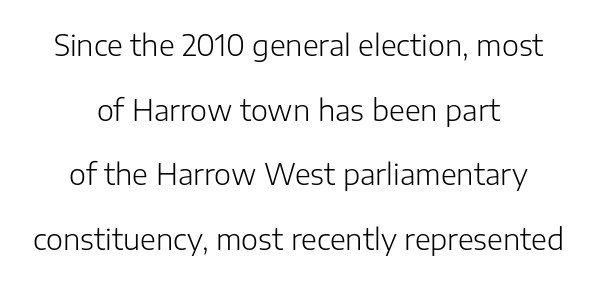
{"serif": "no", "italic": "no", "bold": "no", "weight": "light", "width": "normal", "stroke_contrast": "low", "x_height": "medium", "monospaced": "no", "underline": "no", "align": "center", "line_spacing": "loose", "line_spacing_ratio": 2.23, "letter_spacing": "normal", "letter_spacing_em": 0.0, "glyph_px": 29}
